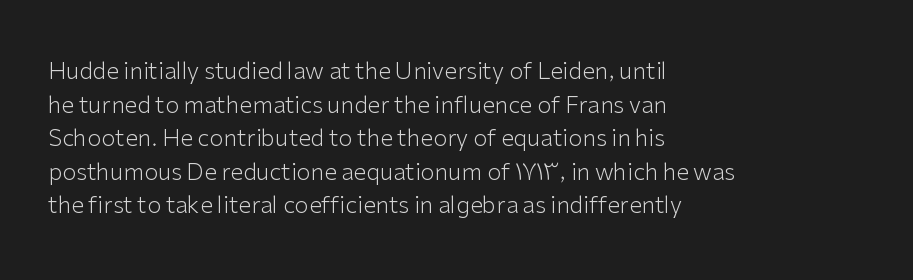
The image shows 23 px text type, upright; set left-aligned, normal line spacing (1.46x), normal letter spacing, not underlined.
